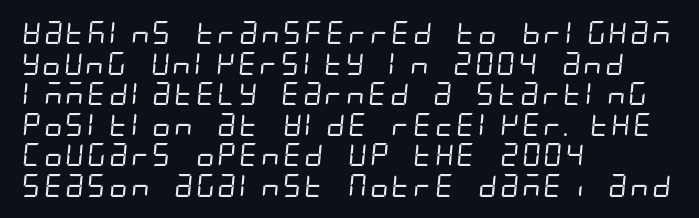
Q: Is the text bold? A: No.
Q: Is the text underlined? A: No.
Q: How is the paragraph aligned? A: Left-aligned.
Q: Is the spacing between letters normal or unusually wide? A: Normal.
Q: Is the spacing between lines tight, normal or loose? A: Normal.
